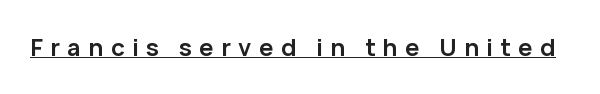
Q: Is the text bold? A: Yes.
Q: Is the text italic (slanted)? A: No, it is upright.
Q: Is the text underlined? A: Yes.
Q: Is the spacing between letters normal or unusually wide? A: Unusually wide.
